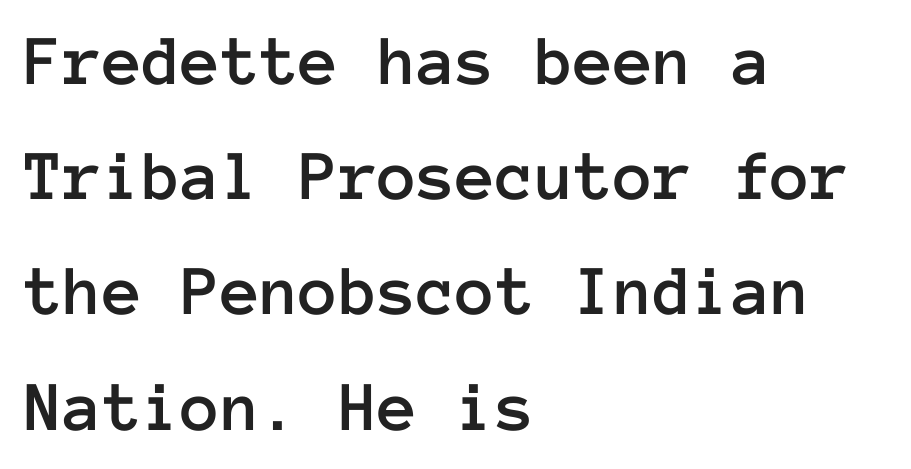
{"italic": "no", "width": "normal", "stroke_contrast": "low", "x_height": "medium", "monospaced": "yes", "underline": "no", "align": "left", "line_spacing": "normal", "line_spacing_ratio": 1.6, "letter_spacing": "normal", "letter_spacing_em": 0.0, "glyph_px": 72}
